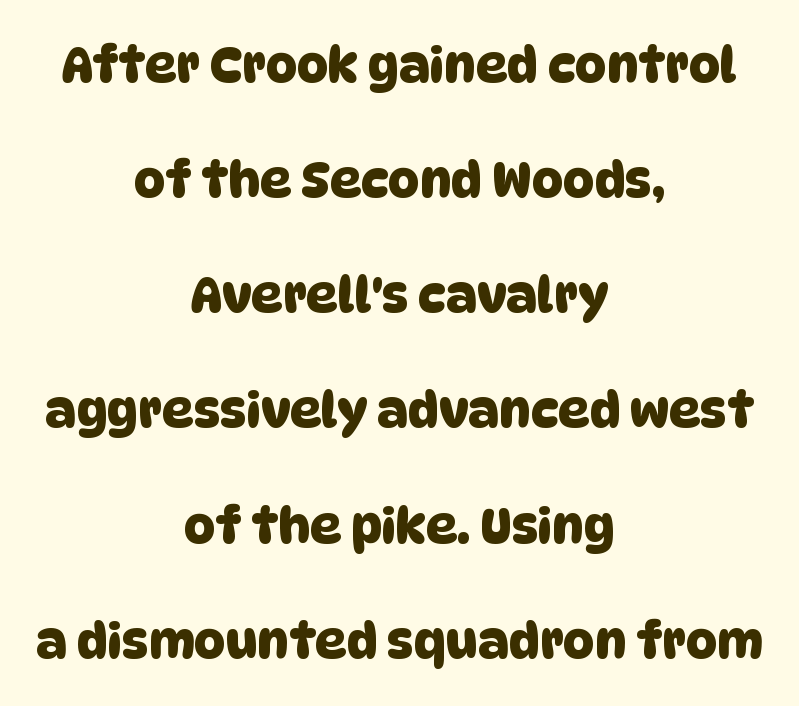
Students, observe: this is what heavily led, spacious text looks like. Between one letter and the next there's only the usual sliver of space. Bare-footed words on every line. Where is the straight margin? There isn't one; the lines are centered. A typesetter would call this proportional, since set widths differ per character.
